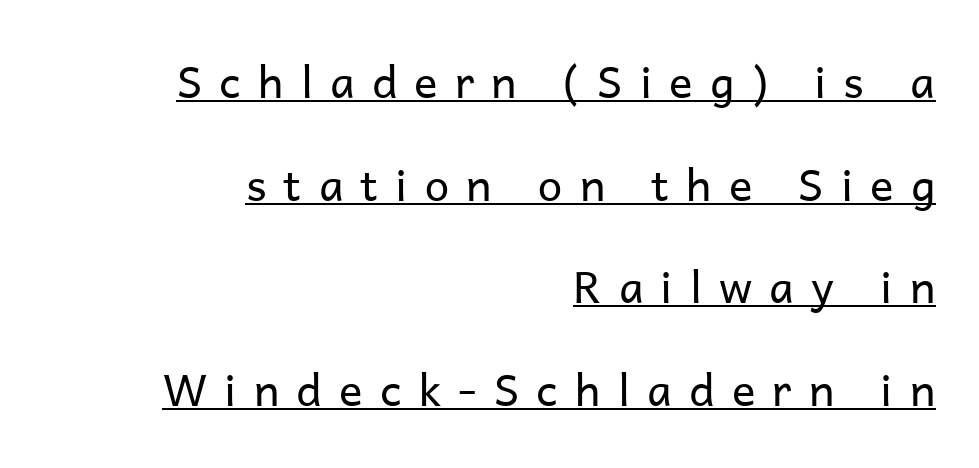
The image shows 44 px regular-weight sans-serif type, upright; set right-aligned, loose line spacing (2.33x), unusually wide letter spacing (+0.39 em), underlined; low stroke contrast and a medium x-height.
